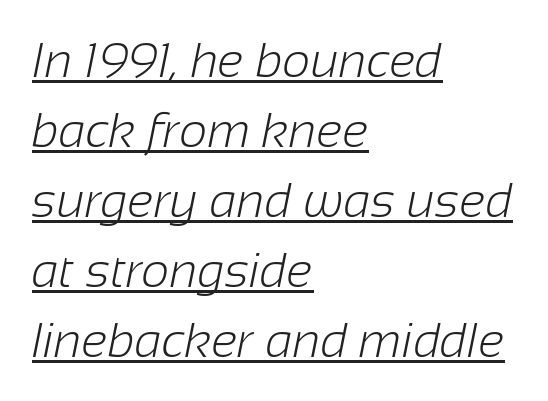
{"serif": "no", "bold": "no", "weight": "light", "width": "normal", "stroke_contrast": "low", "x_height": "medium", "monospaced": "no", "underline": "yes", "align": "left", "line_spacing": "normal", "line_spacing_ratio": 1.43, "letter_spacing": "normal", "letter_spacing_em": 0.0, "glyph_px": 49}
